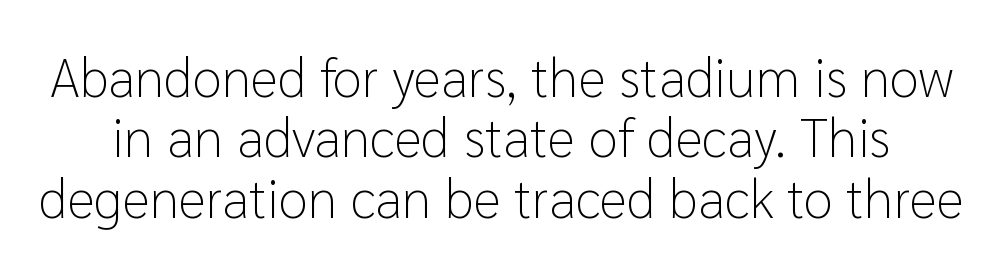
{"serif": "no", "italic": "no", "bold": "no", "weight": "light", "width": "normal", "stroke_contrast": "low", "x_height": "medium", "monospaced": "no", "underline": "no", "line_spacing": "tight", "line_spacing_ratio": 1.12, "letter_spacing": "normal", "letter_spacing_em": 0.0, "glyph_px": 54}
